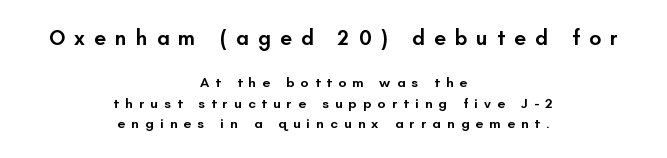
{"italic": "no", "bold": "semi", "underline": "no", "align": "center", "line_spacing": "normal", "line_spacing_ratio": 1.48, "letter_spacing": "wide", "letter_spacing_em": 0.44, "larger_block": "first", "size_ratio": 1.5, "glyph_px": 21}
